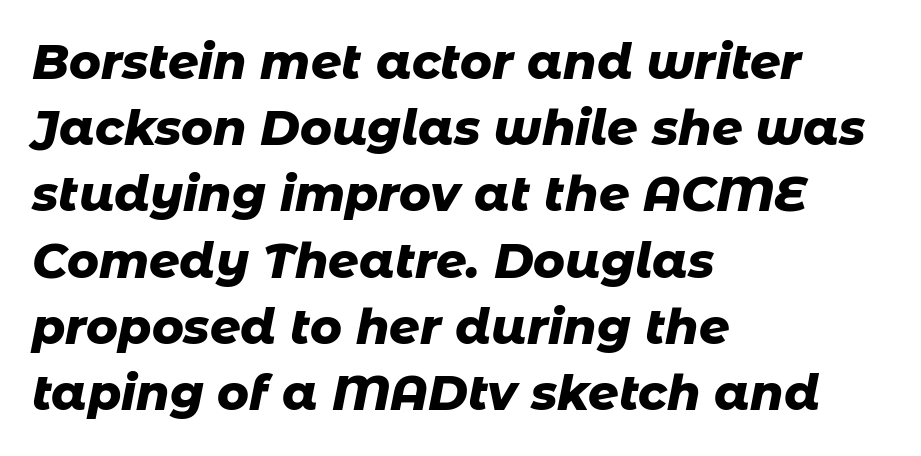
Q: Is the text bold? A: Yes.
Q: Is the text italic (slanted)? A: Yes, it leans right by about 11 degrees.
Q: Is the text underlined? A: No.
Q: How is the paragraph aligned? A: Left-aligned.
Q: Is the spacing between letters normal or unusually wide? A: Normal.
Q: Is the spacing between lines tight, normal or loose? A: Normal.
Q: Width (condensed, normal, or wide)? A: Normal.
Q: Stroke contrast? A: Low.
Q: x-height? A: Medium.
Q: Monospaced? A: No.
